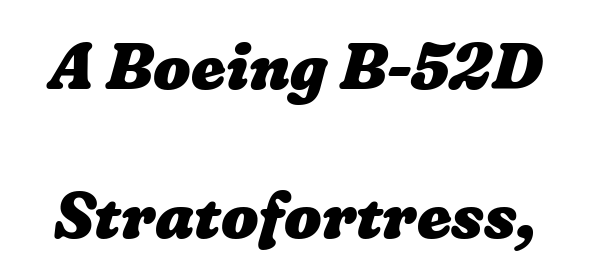
The passage shown is typed in a proportional face where columns would drift. This sample uses plain, unmodified letter spacing. Typesetter's note: full bold, strokes at maximum text heaviness. The space between consecutive lines is lavish. Anything drawn beneath the words? Only blank space.
